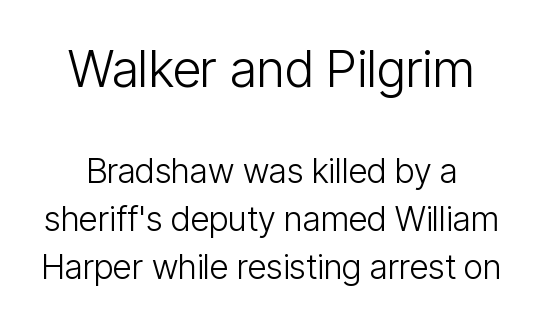
The image shows 51 px light, condensed sans-serif type, upright; set normal line spacing (1.41x), normal letter spacing, not underlined; the first (top) block is 1.5x larger; low stroke contrast and a medium x-height.
